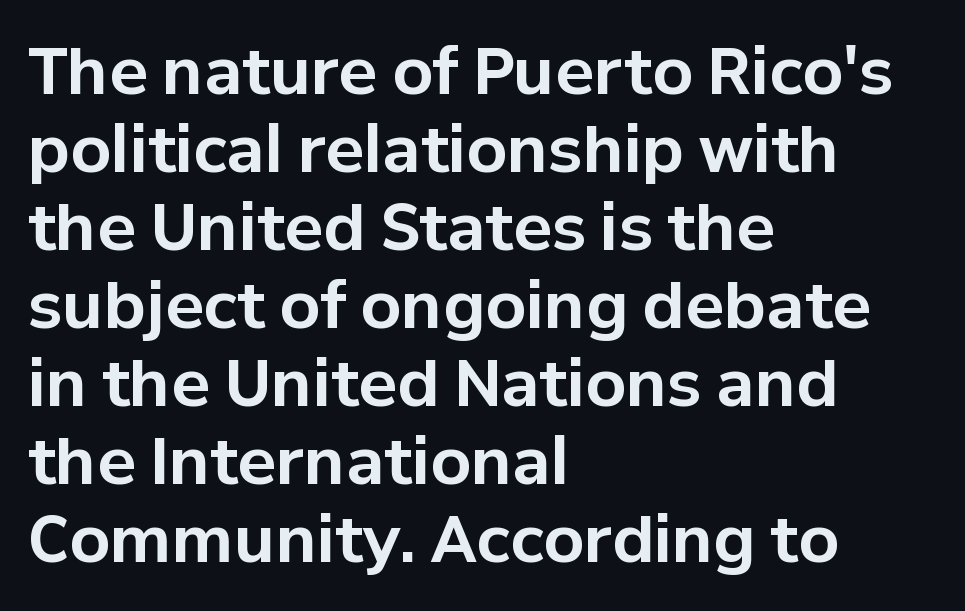
Q: Is the text bold? A: Yes.
Q: Is the text italic (slanted)? A: No, it is upright.
Q: Is the typeface a serif or a sans-serif typeface? A: Sans-serif.
Q: Is the text underlined? A: No.
Q: How is the paragraph aligned? A: Left-aligned.
Q: Is the spacing between letters normal or unusually wide? A: Normal.
Q: Width (condensed, normal, or wide)? A: Normal.
Q: Stroke contrast? A: Low.
Q: x-height? A: Medium.
Q: Monospaced? A: No.
